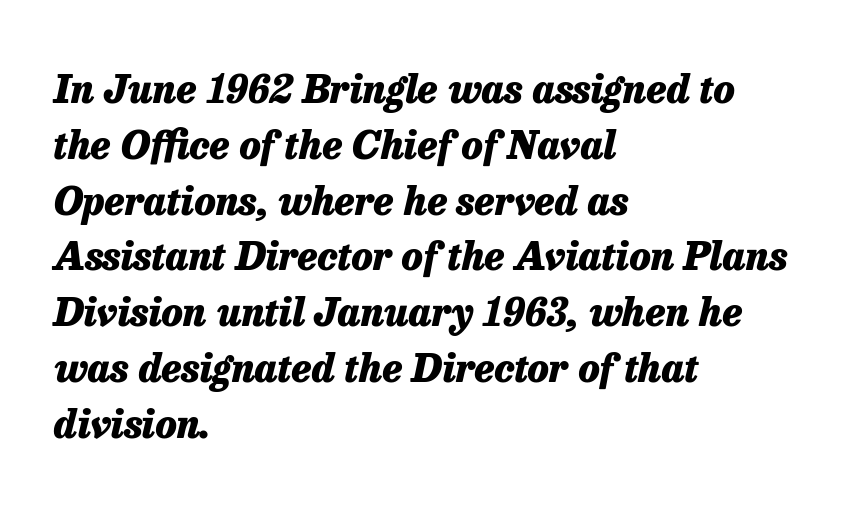
Characters follow at the spacing the type designer built in. Alignment: flush left. Just letters on the line, the space beneath them empty. Vertical spacing — default.
